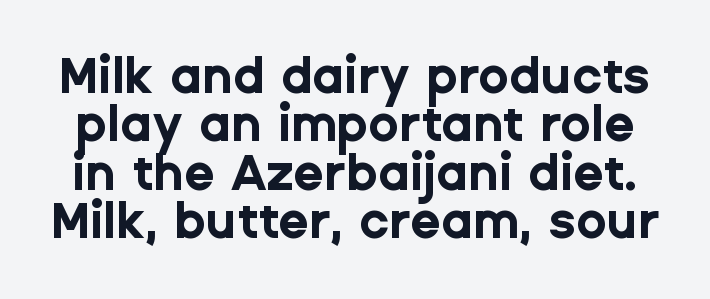
A typesetter would label this face a sans. Vertically, the passage feels compressed, each row crowding the next. Lines of text with bare space underneath. What weight is shown? A full bold with thick strokes. Glyph-to-glyph distance matches everyday printed text.
